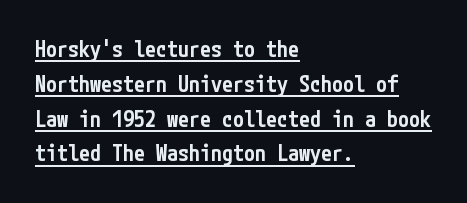
{"italic": "no", "bold": "semi", "underline": "yes", "align": "left", "line_spacing": "normal", "line_spacing_ratio": 1.58, "letter_spacing": "normal", "letter_spacing_em": 0.0, "glyph_px": 22}
